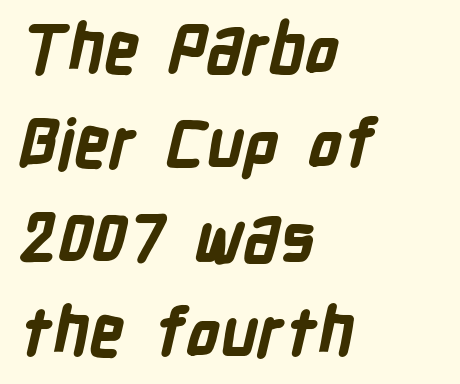
{"serif": "no", "bold": "yes", "weight": "bold", "width": "condensed", "stroke_contrast": "low", "x_height": "medium", "monospaced": "no", "underline": "no", "align": "left", "line_spacing": "normal", "line_spacing_ratio": 1.41, "letter_spacing": "normal", "letter_spacing_em": 0.0, "glyph_px": 67}
